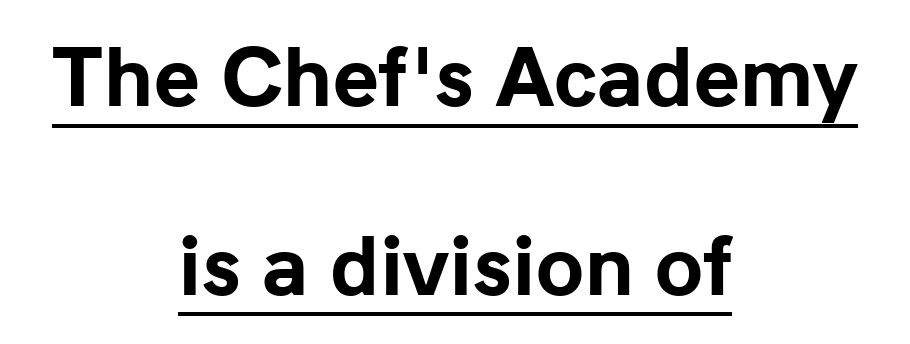
The image shows 78 px bold sans-serif type, upright; set centered, loose line spacing (2.42x), normal letter spacing, underlined; low stroke contrast and a medium x-height.
